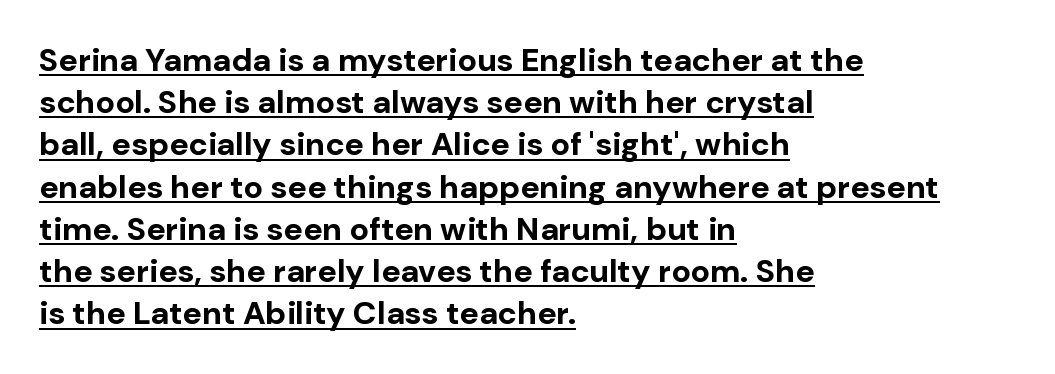
The image shows 32 px bold sans-serif type, upright; set left-aligned, normal line spacing (1.32x), normal letter spacing, underlined; low stroke contrast and a medium x-height.
